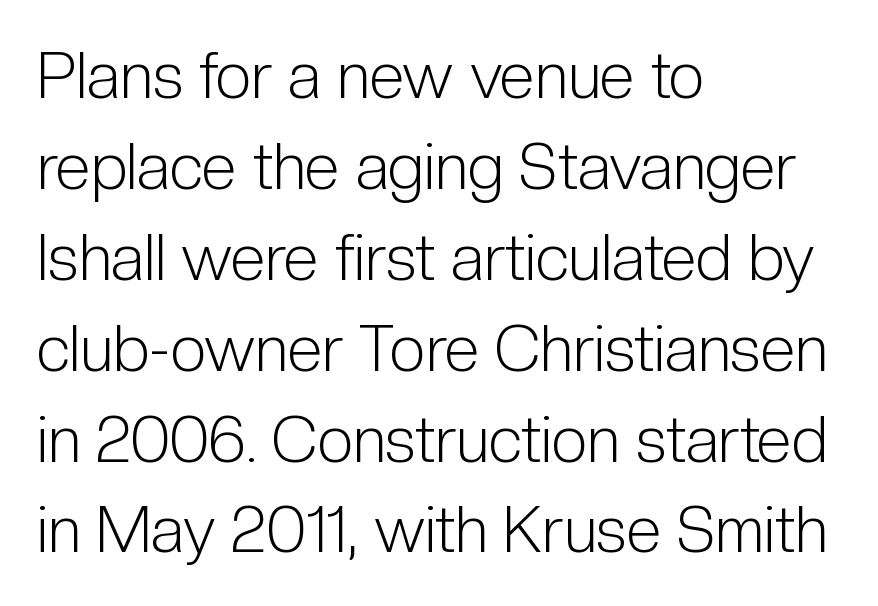
Q: Is the text bold? A: No.
Q: Is the text italic (slanted)? A: No, it is upright.
Q: Is the typeface a serif or a sans-serif typeface? A: Sans-serif.
Q: Is the text underlined? A: No.
Q: How is the paragraph aligned? A: Left-aligned.
Q: Is the spacing between letters normal or unusually wide? A: Normal.
Q: Is the spacing between lines tight, normal or loose? A: Normal.
Q: Width (condensed, normal, or wide)? A: Condensed.
Q: Stroke contrast? A: Low.
Q: x-height? A: Medium.
Q: Monospaced? A: No.
